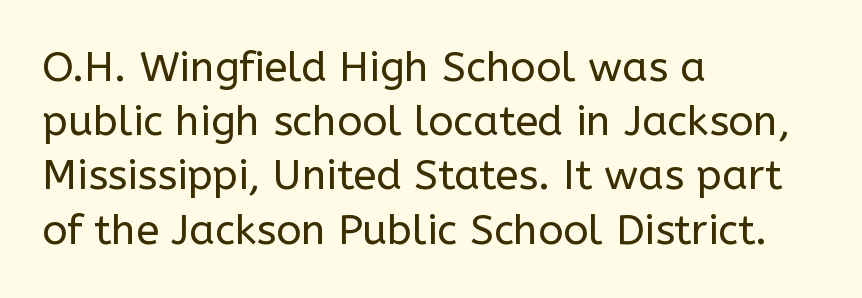
{"serif": "no", "italic": "no", "bold": "no", "weight": "regular", "width": "normal", "stroke_contrast": "low", "x_height": "medium", "monospaced": "no", "underline": "no", "align": "left", "line_spacing": "normal", "line_spacing_ratio": 1.29, "letter_spacing": "normal", "letter_spacing_em": 0.0, "glyph_px": 42}
